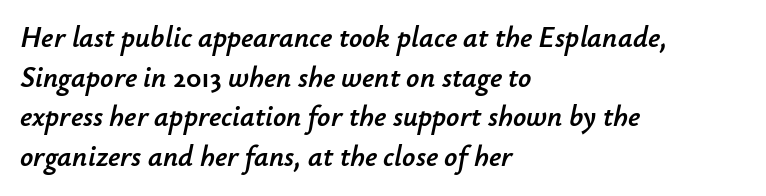
There is no visible air inserted between adjacent glyphs. A classic flush-left, rag-right setting is used for this passage. Does the lettering tilt? It does — this is italic. Note the varied advance widths — an 'i' is clearly narrower than an 'm'. The block of text has a typical density, with ordinary space between rows. Beneath every word, the page is bare.
